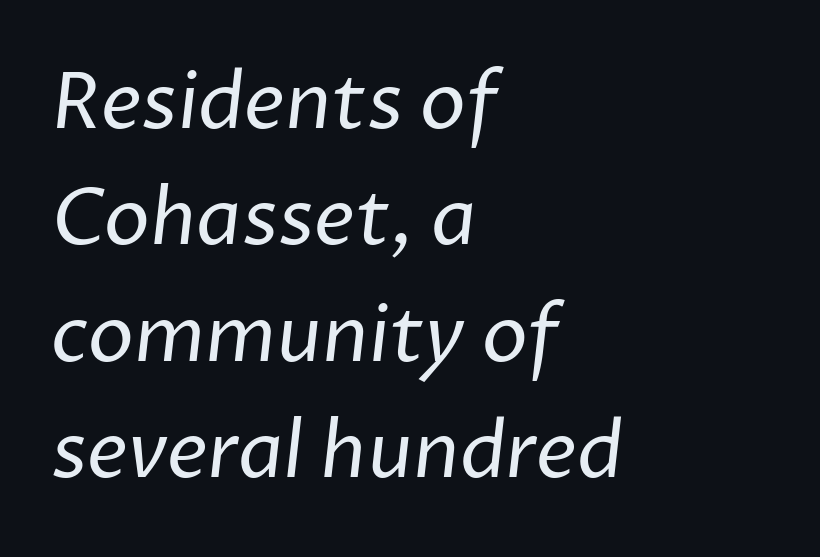
{"serif": "no", "bold": "no", "weight": "regular", "width": "normal", "stroke_contrast": "low", "x_height": "medium", "monospaced": "no", "underline": "no", "align": "left", "line_spacing": "normal", "line_spacing_ratio": 1.51, "letter_spacing": "normal", "letter_spacing_em": 0.0, "glyph_px": 77}
